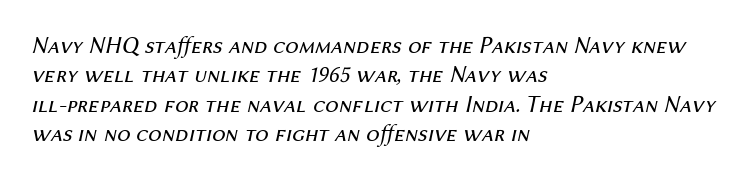
The letters sit at their default tracking, neither squeezed nor spread. The typesetter chose a ragged-right arrangement here. Does the lettering tilt? It does — this is italic. Any mark beneath the type? The region is blank.
